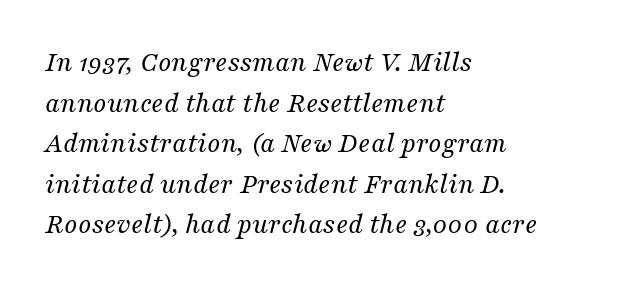
Q: Is the text bold? A: No.
Q: Is the text italic (slanted)? A: Yes, it leans right by about 16 degrees.
Q: Is the typeface a serif or a sans-serif typeface? A: Serif.
Q: Is the text underlined? A: No.
Q: How is the paragraph aligned? A: Left-aligned.
Q: Is the spacing between letters normal or unusually wide? A: Normal.
Q: Is the spacing between lines tight, normal or loose? A: Normal.
Q: Width (condensed, normal, or wide)? A: Normal.
Q: Stroke contrast? A: Medium.
Q: x-height? A: Medium.
Q: Monospaced? A: No.
